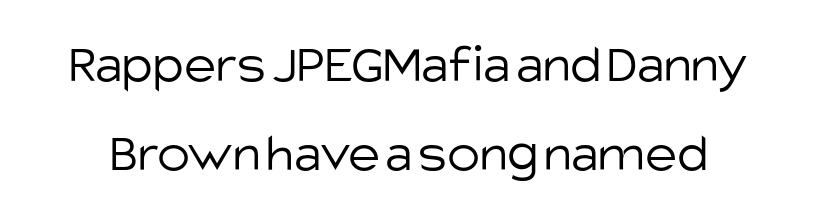
The image shows 55 px light sans-serif type, upright; set normal line spacing (1.62x), normal letter spacing, not underlined; low stroke contrast and a large x-height.
